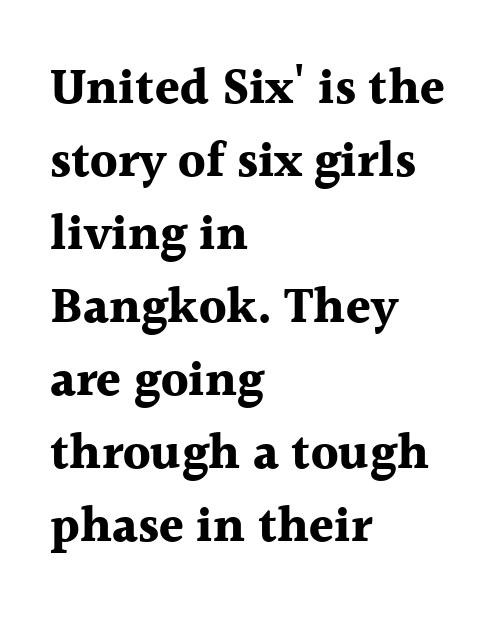
{"serif": "yes", "italic": "no", "bold": "yes", "weight": "bold", "width": "normal", "x_height": "medium", "monospaced": "no", "underline": "no", "align": "left", "line_spacing": "normal", "line_spacing_ratio": 1.46, "letter_spacing": "normal", "letter_spacing_em": 0.0, "glyph_px": 50}
